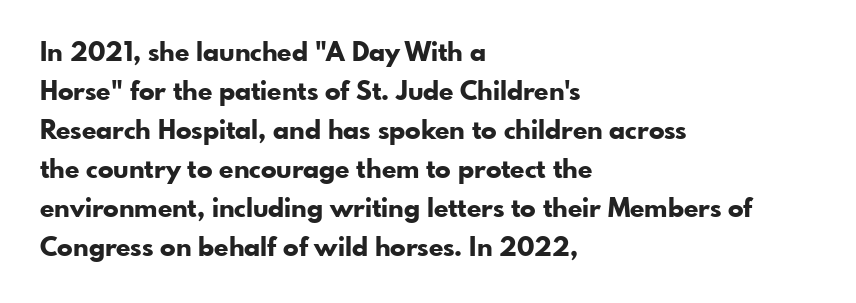
Successive baselines arrive at the customary interval. Nope, not italic — everything's standing straight. Stroke thickness is high; the sample reads as a true bold. Line starts are locked; line ends wander. Clear beneath every line of the passage. The line texture is even and compact thanks to regular tracking.
